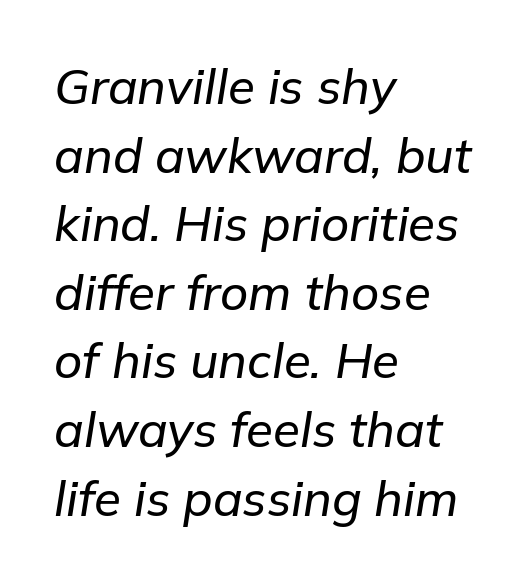
{"italic": "yes", "lean": "right", "slant_degrees": 9, "width": "normal", "stroke_contrast": "low", "x_height": "medium", "monospaced": "no", "underline": "no", "align": "left", "line_spacing": "normal", "line_spacing_ratio": 1.4, "letter_spacing": "normal", "letter_spacing_em": 0.0, "glyph_px": 49}
